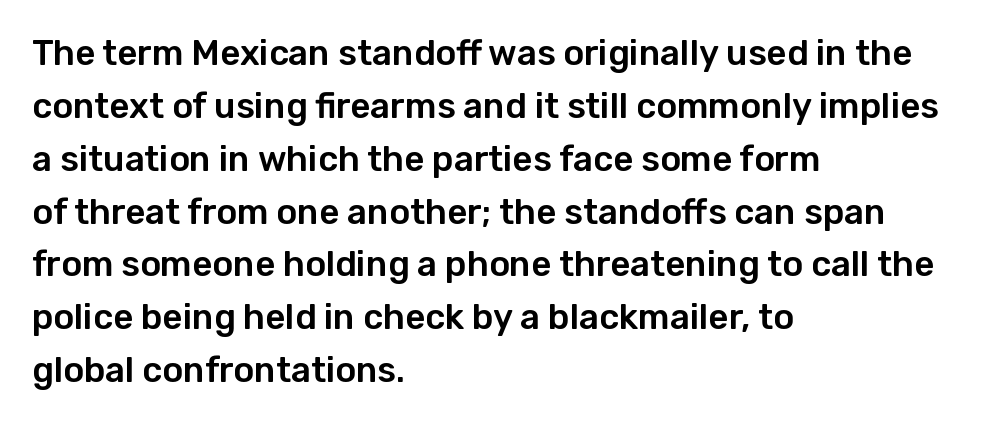
The image shows 35 px sans-serif type, upright; set left-aligned, normal line spacing (1.51x), normal letter spacing, not underlined; low stroke contrast and a medium x-height.
